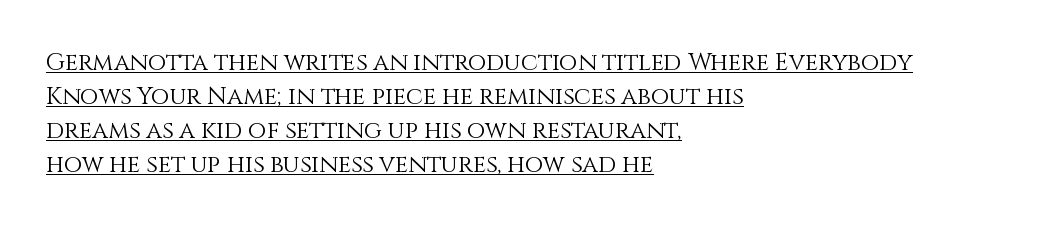
Italic: no, the glyphs are upright roman. The gaps between neighbouring characters are ordinary and unremarkable. Weight: in the light-to-regular range. Leading matches the norm, producing a regular column. Caption: multi-line text, flush left, ragged right. Glance below the letters and you will spot a drawn line.
